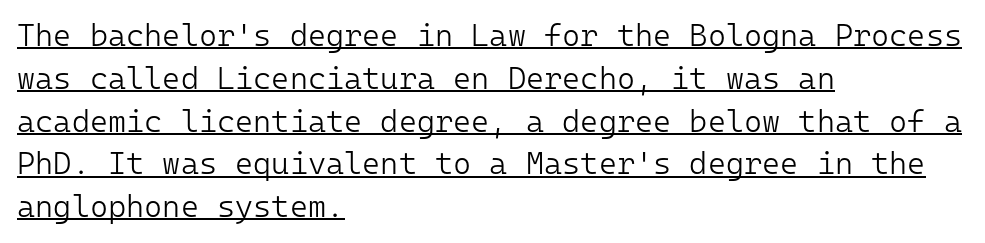
{"serif": "no", "italic": "no", "bold": "no", "weight": "light", "width": "normal", "stroke_contrast": "low", "x_height": "medium", "monospaced": "yes", "underline": "yes", "align": "left", "line_spacing": "normal", "line_spacing_ratio": 1.38, "letter_spacing": "normal", "letter_spacing_em": 0.0, "glyph_px": 31}
